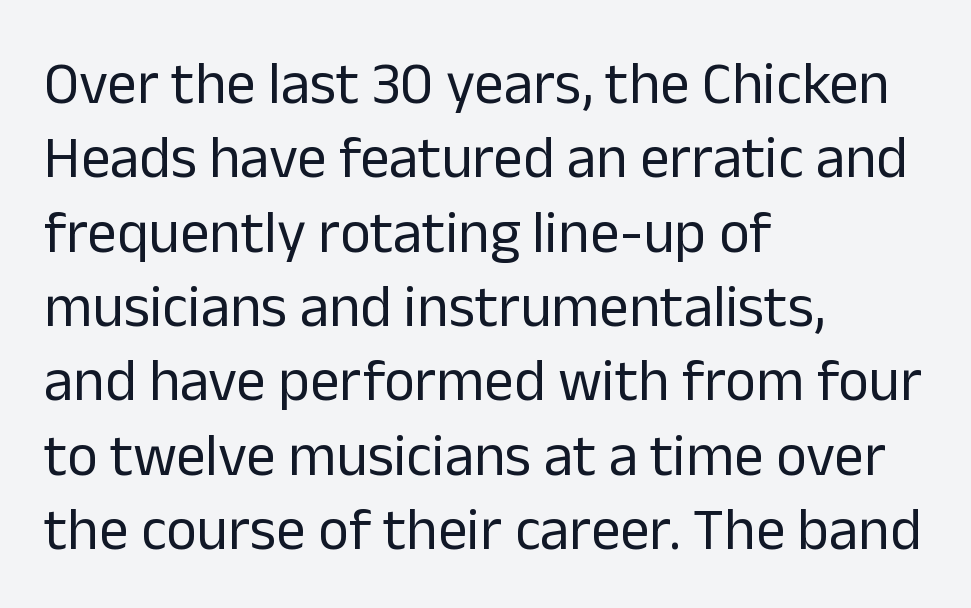
The image shows 59 px regular-weight sans-serif type, upright; set left-aligned, normal line spacing (1.26x), normal letter spacing, not underlined; low stroke contrast and a medium x-height.
